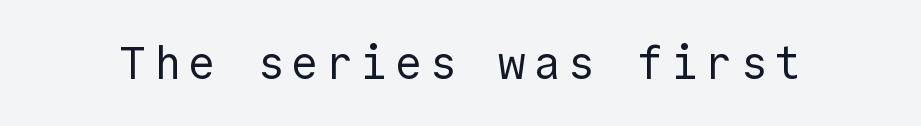
{"serif": "no", "italic": "no", "bold": "no", "weight": "regular", "width": "normal", "x_height": "medium", "underline": "no", "glyph_px": 46}
